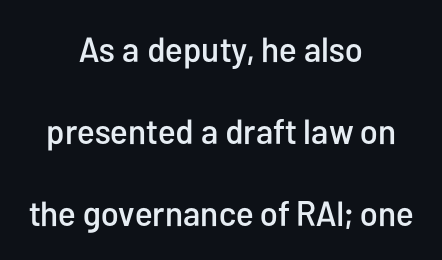
{"serif": "no", "italic": "no", "width": "condensed", "stroke_contrast": "low", "x_height": "medium", "monospaced": "no", "underline": "no", "align": "center", "line_spacing": "loose", "line_spacing_ratio": 2.34, "letter_spacing": "normal", "letter_spacing_em": 0.0, "glyph_px": 35}
